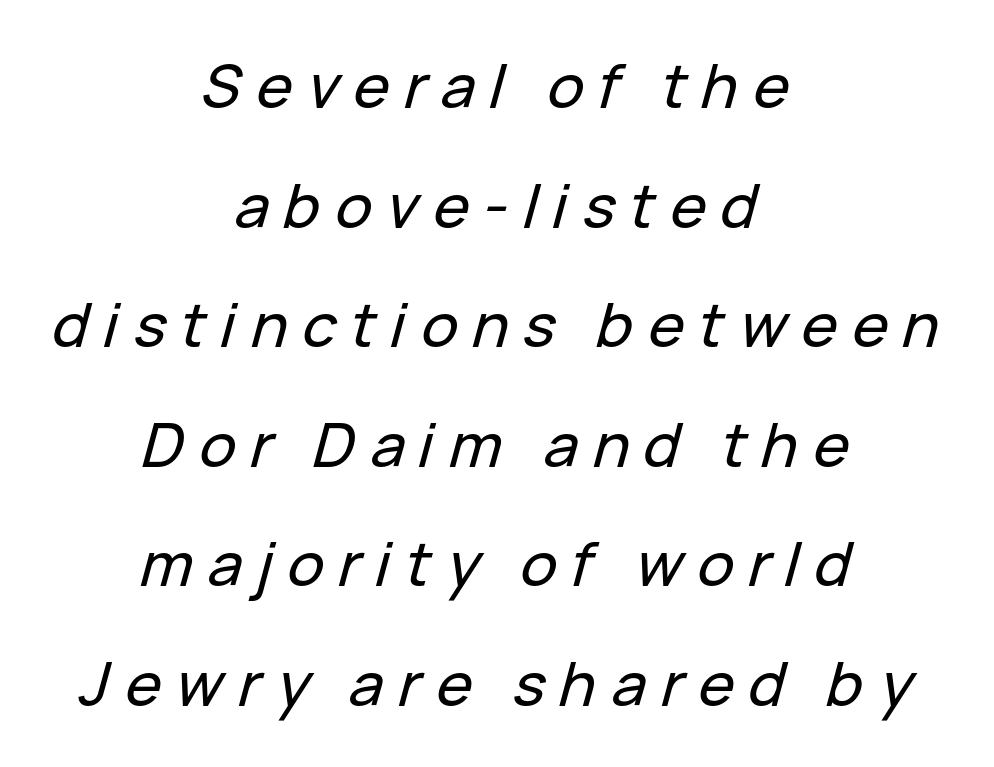
Typeset on center — no edge is straight. Emphasis-style slanted type is in use. Note the varied advance widths — an 'i' is clearly narrower than an 'm'. The gap between lines stays unmarked. You could only call the tracking loose — the letters float apart.
